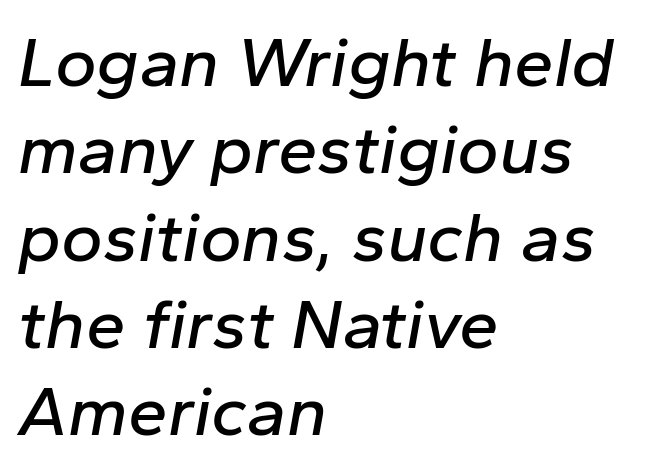
Q: Is the text italic (slanted)? A: Yes, it leans right by about 10 degrees.
Q: Is the text underlined? A: No.
Q: How is the paragraph aligned? A: Left-aligned.
Q: Is the spacing between letters normal or unusually wide? A: Normal.
Q: Width (condensed, normal, or wide)? A: Normal.
Q: Stroke contrast? A: Low.
Q: x-height? A: Medium.
Q: Monospaced? A: No.
